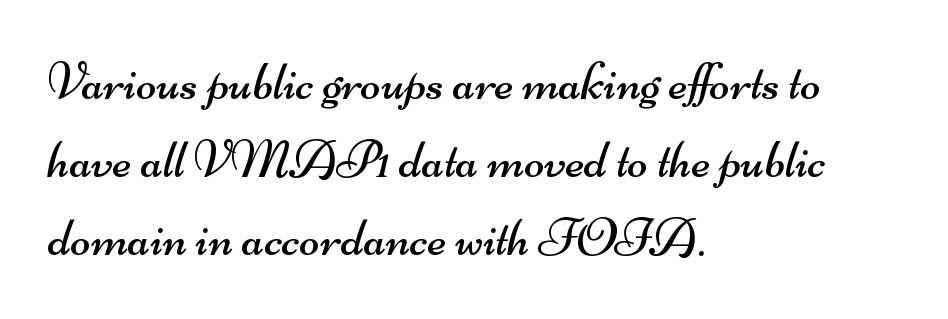
The image shows 54 px regular-weight, wide sans-serif type; set left-aligned, normal line spacing (1.44x), normal letter spacing, not underlined; medium stroke contrast and a small x-height.
